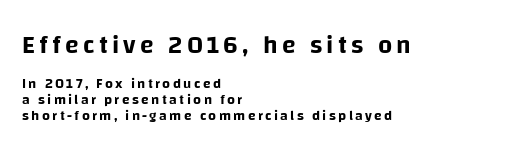
{"italic": "no", "underline": "no", "align": "left", "line_spacing": "tight", "line_spacing_ratio": 1.13, "larger_block": "first", "size_ratio": 1.79, "glyph_px": 25}
